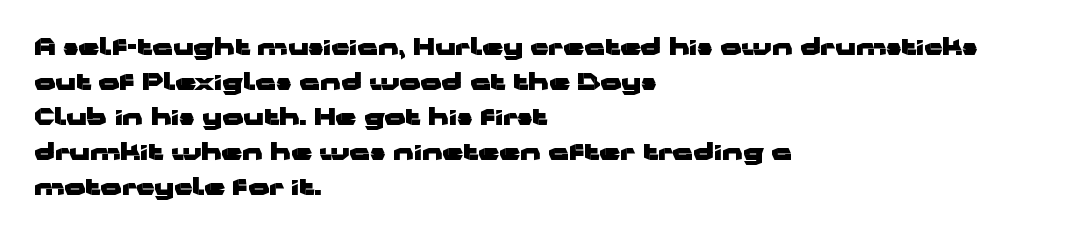
{"italic": "no", "bold": "yes", "underline": "no", "align": "left", "line_spacing": "normal", "line_spacing_ratio": 1.52, "letter_spacing": "normal", "letter_spacing_em": 0.0, "glyph_px": 23}
